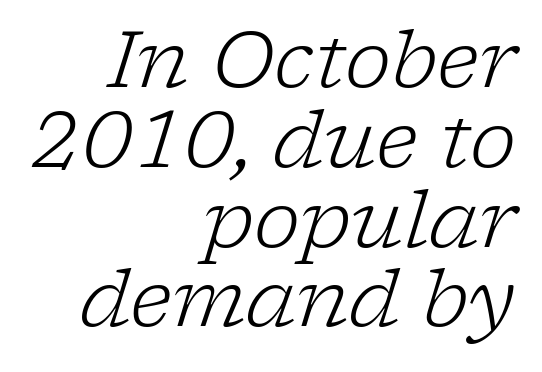
Q: Is the text bold? A: No.
Q: Is the text italic (slanted)? A: Yes, it leans right by about 17 degrees.
Q: Is the typeface a serif or a sans-serif typeface? A: Serif.
Q: Is the text underlined? A: No.
Q: How is the paragraph aligned? A: Right-aligned.
Q: Is the spacing between letters normal or unusually wide? A: Normal.
Q: Is the spacing between lines tight, normal or loose? A: Tight.
Q: Width (condensed, normal, or wide)? A: Normal.
Q: Stroke contrast? A: Low.
Q: x-height? A: Medium.
Q: Monospaced? A: No.
